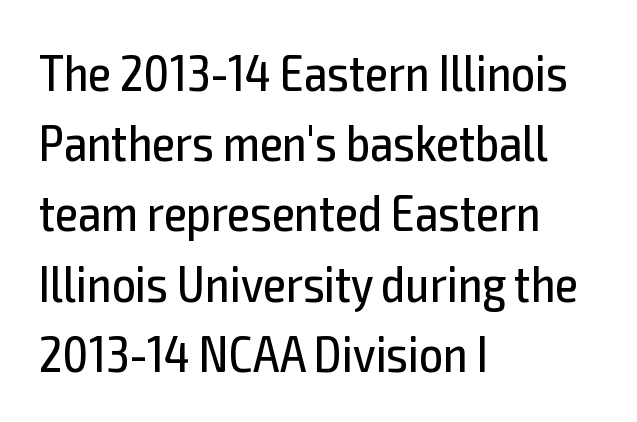
The image shows 52 px regular-weight, condensed sans-serif type, upright; set left-aligned, normal line spacing (1.35x), normal letter spacing, not underlined; a medium x-height.
